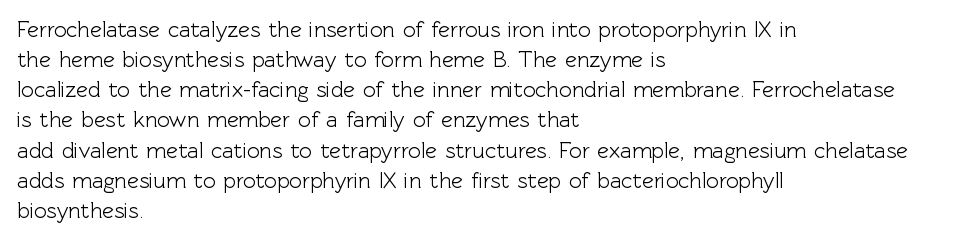
{"italic": "no", "underline": "no", "align": "left", "line_spacing": "normal", "line_spacing_ratio": 1.37, "letter_spacing": "normal", "letter_spacing_em": 0.0, "glyph_px": 22}
